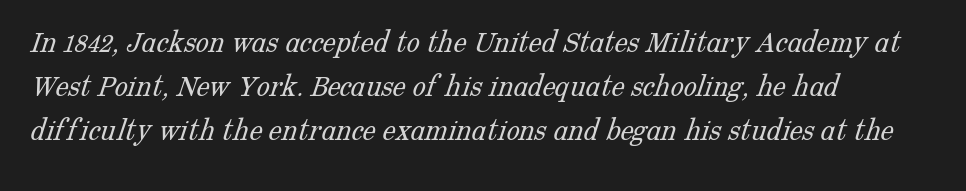
Q: Is the text bold? A: No.
Q: Is the typeface a serif or a sans-serif typeface? A: Serif.
Q: Is the text underlined? A: No.
Q: How is the paragraph aligned? A: Left-aligned.
Q: Is the spacing between letters normal or unusually wide? A: Normal.
Q: Is the spacing between lines tight, normal or loose? A: Normal.
Q: Width (condensed, normal, or wide)? A: Normal.
Q: Stroke contrast? A: Low.
Q: x-height? A: Medium.
Q: Monospaced? A: No.
